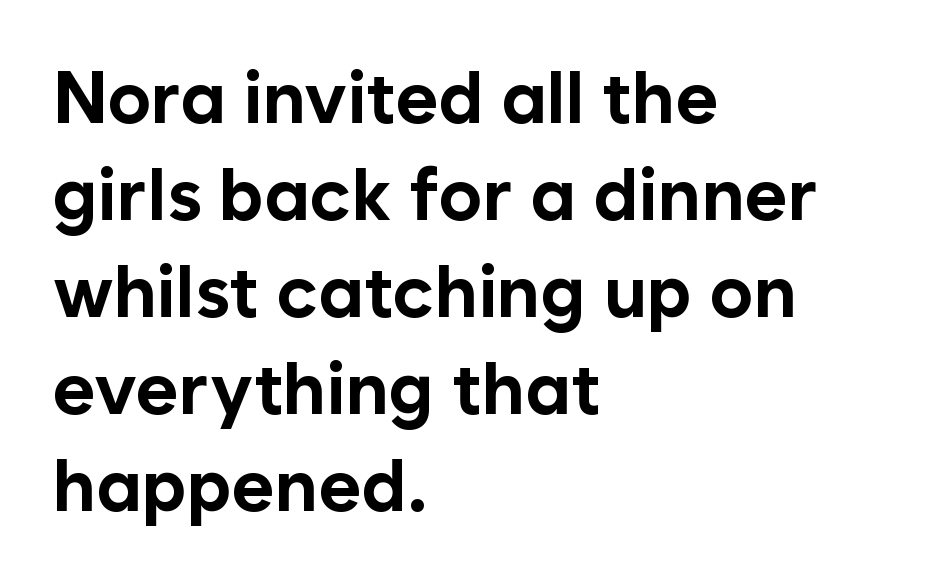
A typesetter would call this leading conventional body-copy spacing. You could not count columns in this text — the font is proportionally spaced. Does the weight exceed regular? Yes, all the way to bold. The letters sit at their default tracking, neither squeezed nor spread. The lines are quadded left. The axis of the letterforms is exactly vertical.
